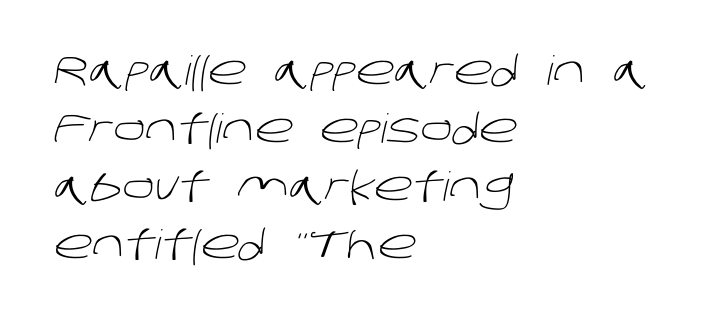
{"serif": "no", "bold": "no", "weight": "light", "width": "normal", "stroke_contrast": "low", "x_height": "large", "monospaced": "no", "underline": "no", "align": "left", "line_spacing": "normal", "line_spacing_ratio": 1.45, "letter_spacing": "normal", "letter_spacing_em": 0.0, "glyph_px": 40}
